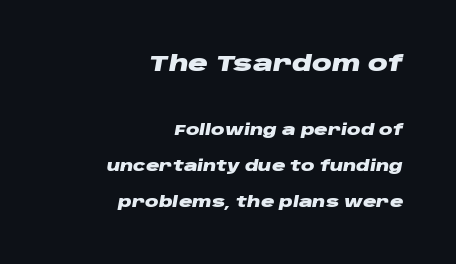
The image shows 22 px bold type, italic (leaning right); set right-aligned, loose line spacing (2.39x), normal letter spacing, not underlined; the first (top) block is 1.47x larger.
